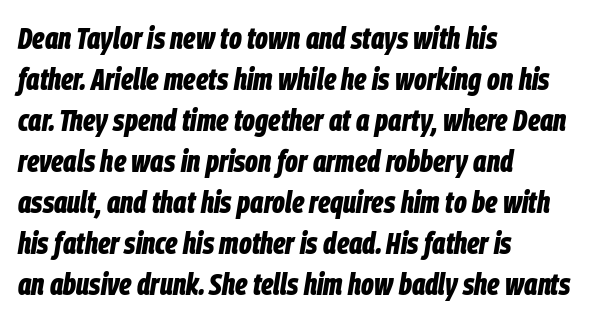
Typesetter's note: full bold, strokes at maximum text heaviness. The gap between lines stays unmarked. Character widths vary here, with narrow letters taking less room than wide ones. Caption: multi-line text, flush left, ragged right. Successive baselines arrive at the customary interval.
